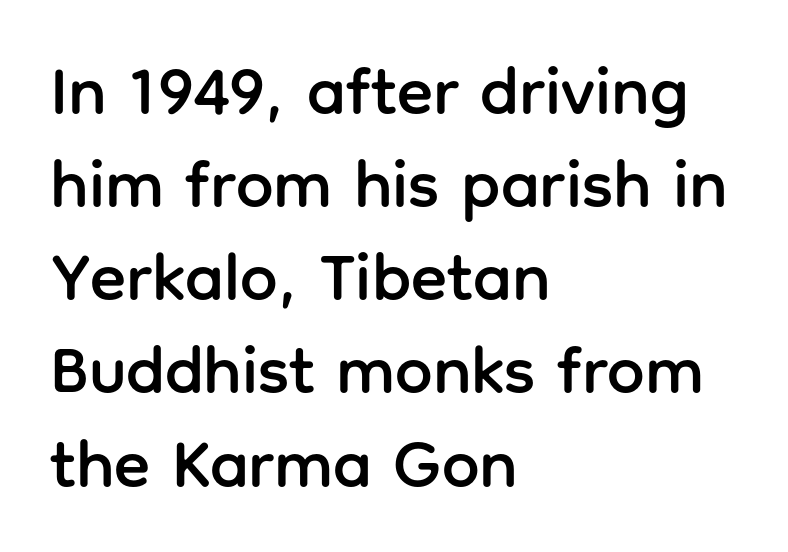
Q: Is the text italic (slanted)? A: No, it is upright.
Q: Is the typeface a serif or a sans-serif typeface? A: Sans-serif.
Q: Is the text underlined? A: No.
Q: How is the paragraph aligned? A: Left-aligned.
Q: Is the spacing between letters normal or unusually wide? A: Normal.
Q: Is the spacing between lines tight, normal or loose? A: Normal.
Q: Width (condensed, normal, or wide)? A: Normal.
Q: Stroke contrast? A: Low.
Q: x-height? A: Medium.
Q: Monospaced? A: No.
